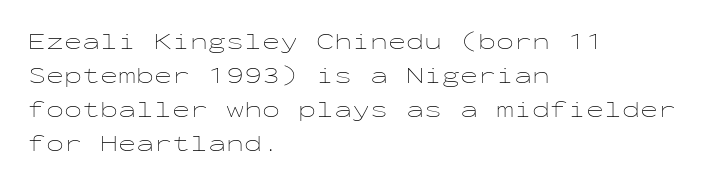
{"italic": "no", "bold": "no", "underline": "no", "align": "left", "line_spacing": "normal", "line_spacing_ratio": 1.41, "letter_spacing": "normal", "letter_spacing_em": 0.0, "glyph_px": 24}
